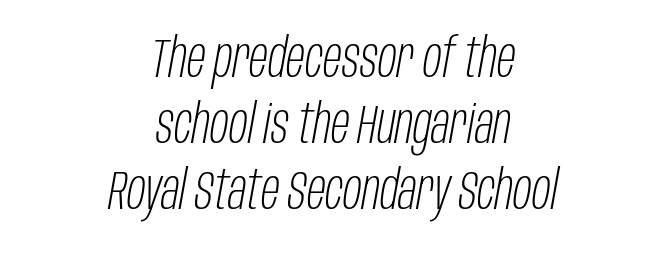
Q: Is the text bold? A: No.
Q: Is the text italic (slanted)? A: Yes, it leans right by about 10 degrees.
Q: Is the text underlined? A: No.
Q: How is the paragraph aligned? A: Centered.
Q: Is the spacing between letters normal or unusually wide? A: Normal.
Q: Width (condensed, normal, or wide)? A: Condensed.
Q: Stroke contrast? A: Low.
Q: x-height? A: Large.
Q: Monospaced? A: No.
